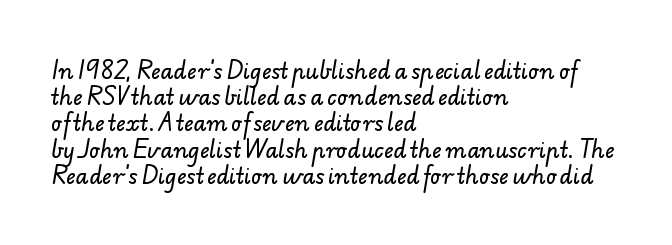
The image shows 21 px text type; set left-aligned, normal line spacing (1.25x), normal letter spacing, not underlined.
